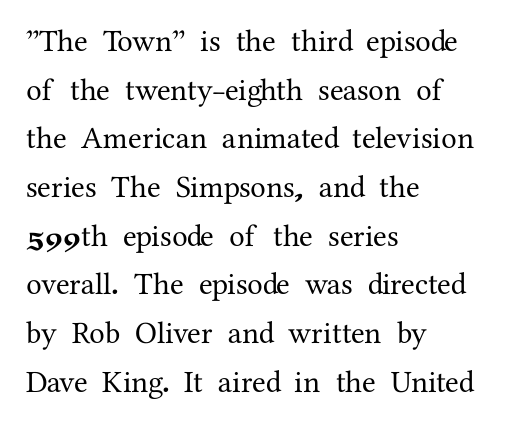
The words here are not underlined. Each letter keeps its own natural width here, so spacing adapts to shape. Does the leading feel generous? No, just average. Designer's note — italics off, roman on. Spacing between characters is what you'd get straight out of the box. Notice how the passage keeps a crisp vertical edge on the left only.
